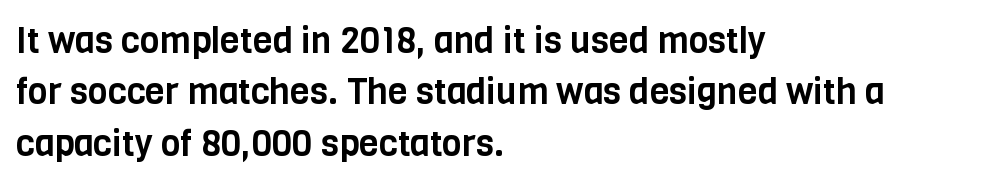
The image shows 36 px condensed sans-serif type, upright; set left-aligned, normal line spacing (1.43x), normal letter spacing, not underlined; low stroke contrast and a large x-height.
